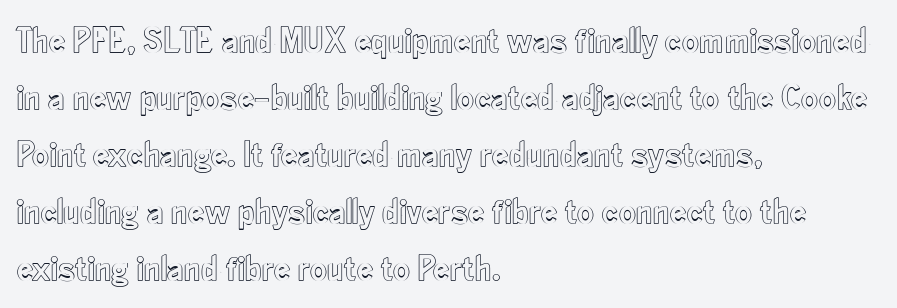
The image shows 37 px condensed type, upright; set left-aligned, normal line spacing (1.54x), normal letter spacing, not underlined; a small x-height.
